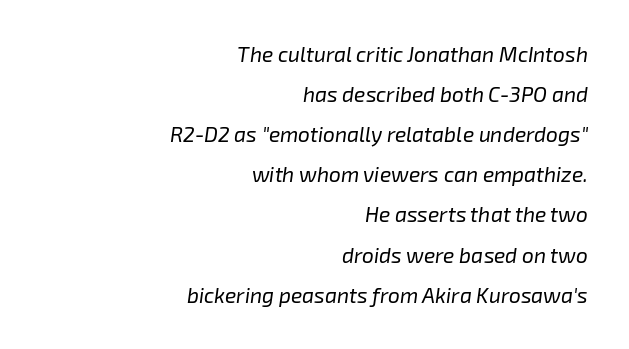
Q: Is the text bold? A: No.
Q: Is the text italic (slanted)? A: Yes, it leans right by about 8 degrees.
Q: Is the text underlined? A: No.
Q: How is the paragraph aligned? A: Right-aligned.
Q: Is the spacing between letters normal or unusually wide? A: Normal.
Q: Is the spacing between lines tight, normal or loose? A: Loose.
